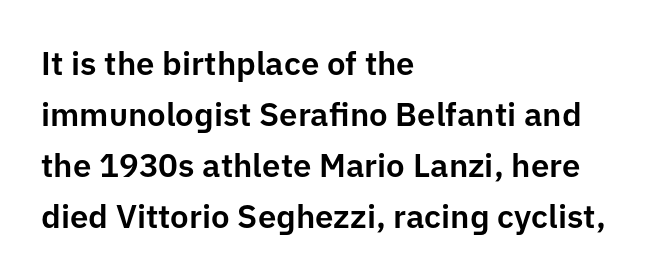
The lines in this sample share a left origin and differ only in where they stop. Compared with typical paragraphs, the rows here are spaced about the same. Compared with typical body copy, the letter spacing here is the same. Check under the words: just untouched page. What kind of face is this? One without serifs — a sans.
